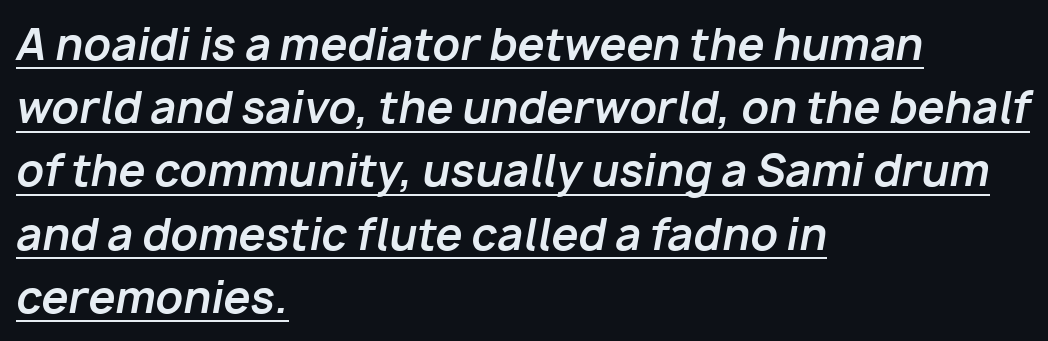
Q: Is the text bold? A: Yes.
Q: Is the text italic (slanted)? A: Yes, it leans right by about 10 degrees.
Q: Is the text underlined? A: Yes.
Q: How is the paragraph aligned? A: Left-aligned.
Q: Is the spacing between letters normal or unusually wide? A: Normal.
Q: Is the spacing between lines tight, normal or loose? A: Normal.
Q: Width (condensed, normal, or wide)? A: Normal.
Q: Stroke contrast? A: Low.
Q: x-height? A: Medium.
Q: Monospaced? A: No.
